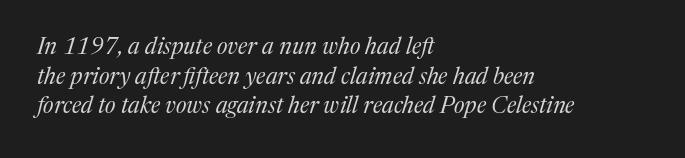
The image shows 23 px text type, italic (leaning right); set left-aligned, normal line spacing (1.29x), normal letter spacing, not underlined.
